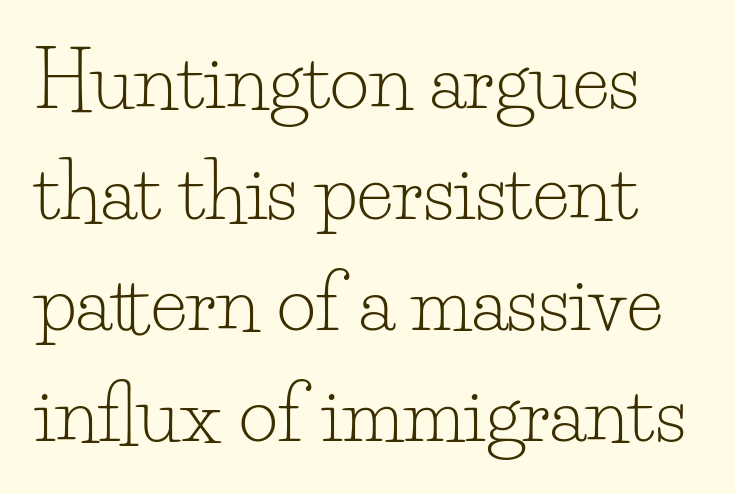
The image shows 76 px light serif type, upright; set normal line spacing (1.46x), normal letter spacing, not underlined; low stroke contrast and a small x-height.
